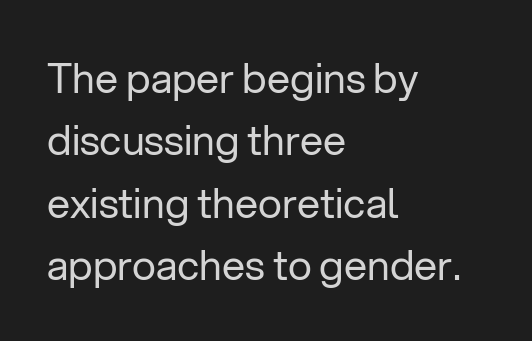
{"serif": "no", "italic": "no", "bold": "no", "weight": "regular", "width": "normal", "stroke_contrast": "low", "x_height": "medium", "monospaced": "no", "underline": "no", "align": "left", "line_spacing": "normal", "line_spacing_ratio": 1.52, "letter_spacing": "normal", "letter_spacing_em": 0.0, "glyph_px": 41}
